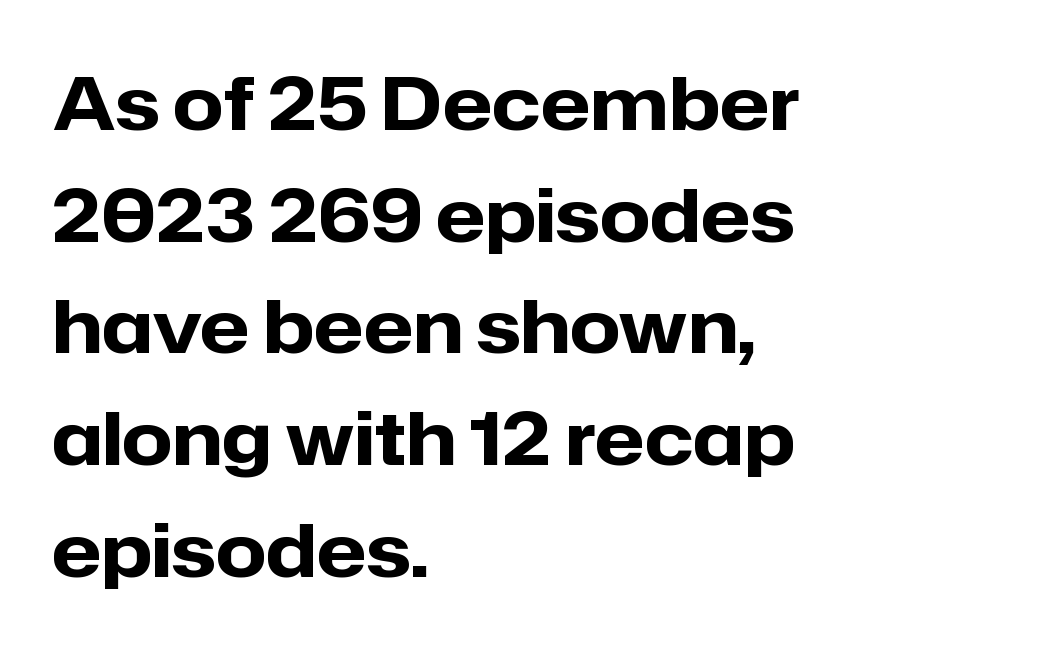
Q: Is the text bold? A: Yes.
Q: Is the text italic (slanted)? A: No, it is upright.
Q: Is the typeface a serif or a sans-serif typeface? A: Sans-serif.
Q: Is the text underlined? A: No.
Q: How is the paragraph aligned? A: Left-aligned.
Q: Is the spacing between letters normal or unusually wide? A: Normal.
Q: Is the spacing between lines tight, normal or loose? A: Normal.
Q: Width (condensed, normal, or wide)? A: Normal.
Q: Stroke contrast? A: Low.
Q: x-height? A: Medium.
Q: Monospaced? A: No.
